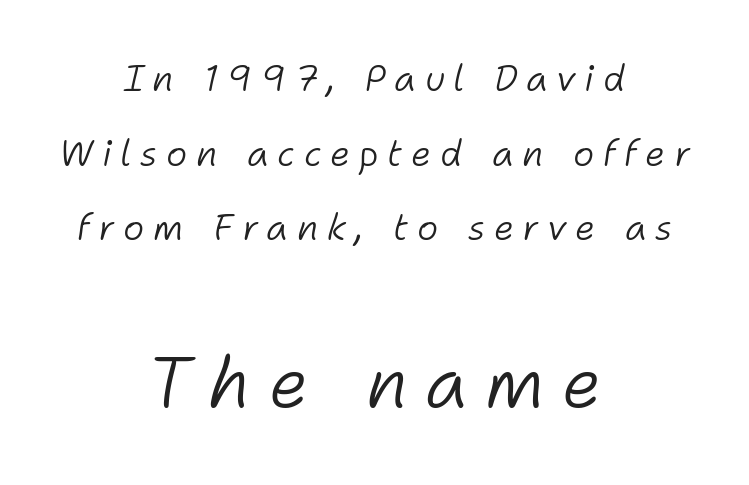
Q: Is the text bold? A: No.
Q: Is the text italic (slanted)? A: Yes, it leans right by about 11 degrees.
Q: Is the text underlined? A: No.
Q: How is the paragraph aligned? A: Centered.
Q: Is the spacing between letters normal or unusually wide? A: Unusually wide.
Q: Is the spacing between lines tight, normal or loose? A: Loose.
Q: Which block of text is set in a larger size, the first (top) or the second (bottom)? A: The second (bottom) one.
Q: Width (condensed, normal, or wide)? A: Normal.
Q: Stroke contrast? A: Low.
Q: x-height? A: Medium.
Q: Monospaced? A: No.
